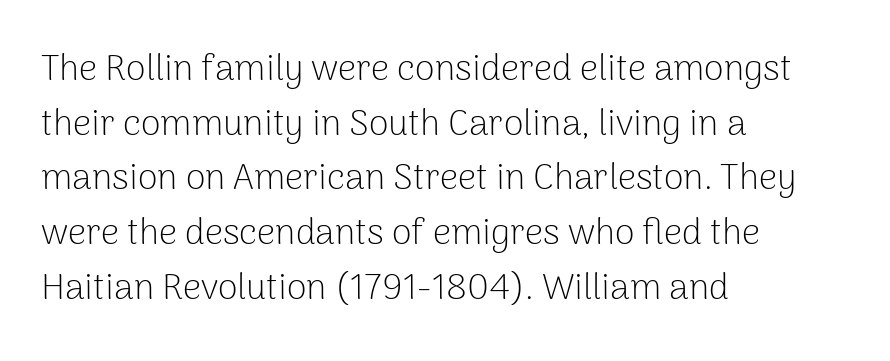
The image shows 36 px light sans-serif type, upright; set left-aligned, normal line spacing (1.52x), normal letter spacing, not underlined; low stroke contrast and a medium x-height.
